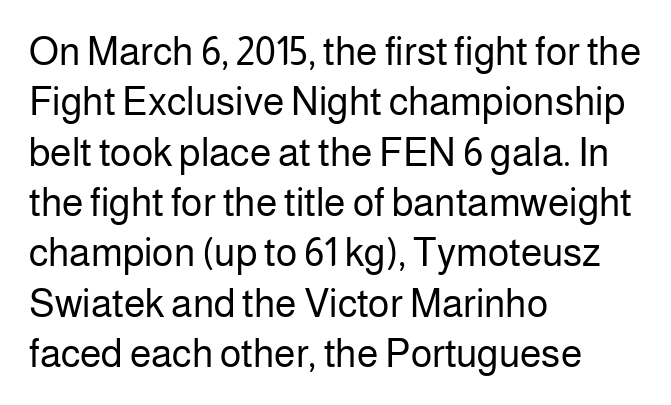
Serif or sans? Sans — the stroke terminals are bare. Reading down the column, the eye jumps a familiar distance to each next line. Does extra space separate the letters? No, they use regular spacing. Counters stay open thanks to moderate or lighter strokes. This sample is left-justified, so line endings fall wherever the words run out.
